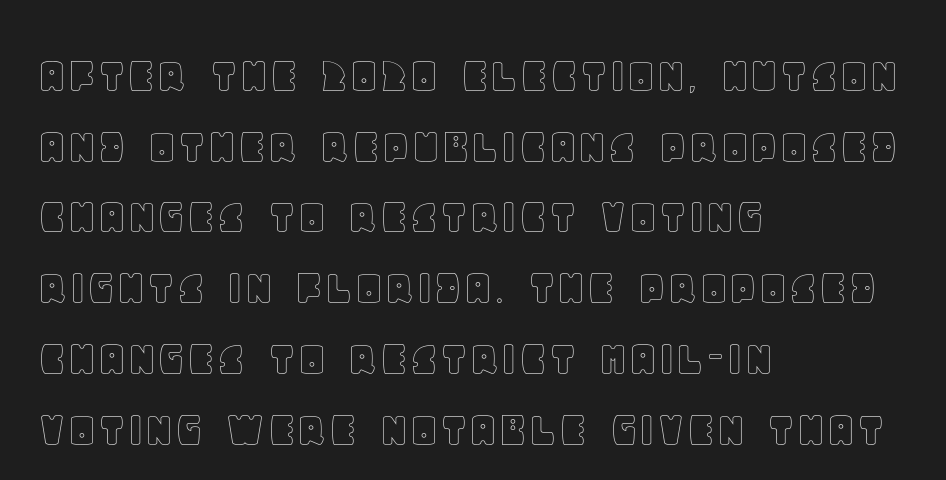
{"italic": "no", "width": "normal", "x_height": "large", "monospaced": "no", "underline": "no", "align": "left", "line_spacing": "normal", "line_spacing_ratio": 1.36, "letter_spacing": "normal", "letter_spacing_em": 0.0, "glyph_px": 52}
